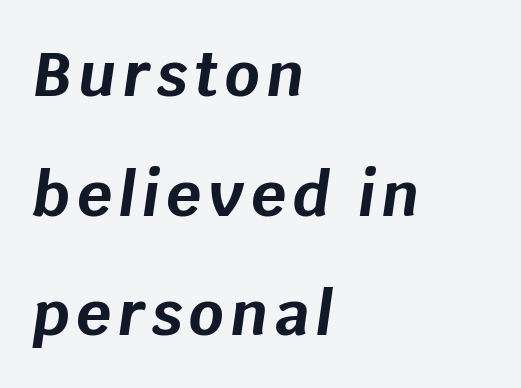
Descender tails drop into unmarked territory. Reading down the column, the eye jumps a long way to each next line. Proportional: the letters do not fall into vertical columns. The axis of the letterforms is tilted away from vertical. As a designer I'd log this as weight 700, bold. Casual observation: everything's shoved over to the left.
